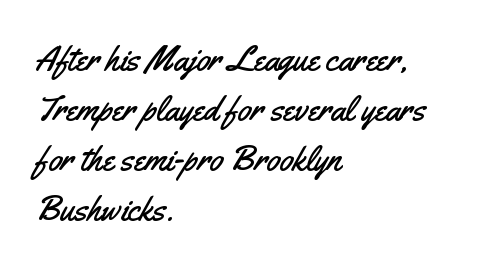
Q: Is the text italic (slanted)? A: Yes.
Q: Is the typeface a serif or a sans-serif typeface? A: Sans-serif.
Q: Is the text underlined? A: No.
Q: How is the paragraph aligned? A: Left-aligned.
Q: Is the spacing between letters normal or unusually wide? A: Normal.
Q: Is the spacing between lines tight, normal or loose? A: Normal.
Q: Width (condensed, normal, or wide)? A: Condensed.
Q: Stroke contrast? A: Medium.
Q: x-height? A: Small.
Q: Monospaced? A: No.
